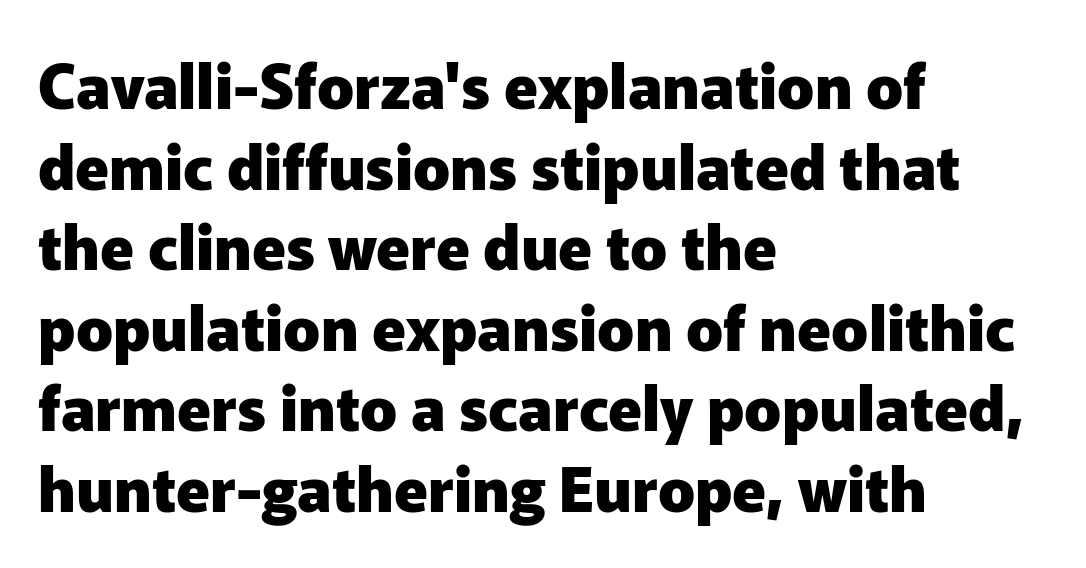
{"serif": "no", "italic": "no", "bold": "yes", "weight": "heavy", "width": "normal", "stroke_contrast": "low", "x_height": "medium", "monospaced": "no", "underline": "no", "align": "left", "line_spacing": "normal", "line_spacing_ratio": 1.32, "letter_spacing": "normal", "letter_spacing_em": 0.0, "glyph_px": 61}
